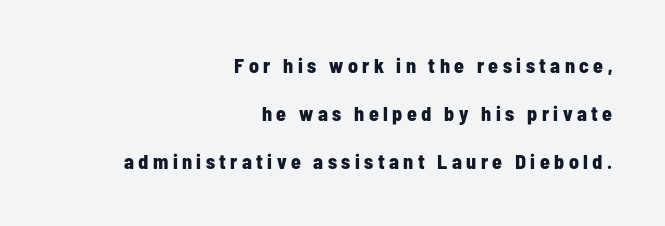
{"italic": "no", "bold": "yes", "underline": "no", "align": "right", "line_spacing": "loose", "line_spacing_ratio": 2.4, "letter_spacing": "wide", "letter_spacing_em": 0.22, "glyph_px": 20}
